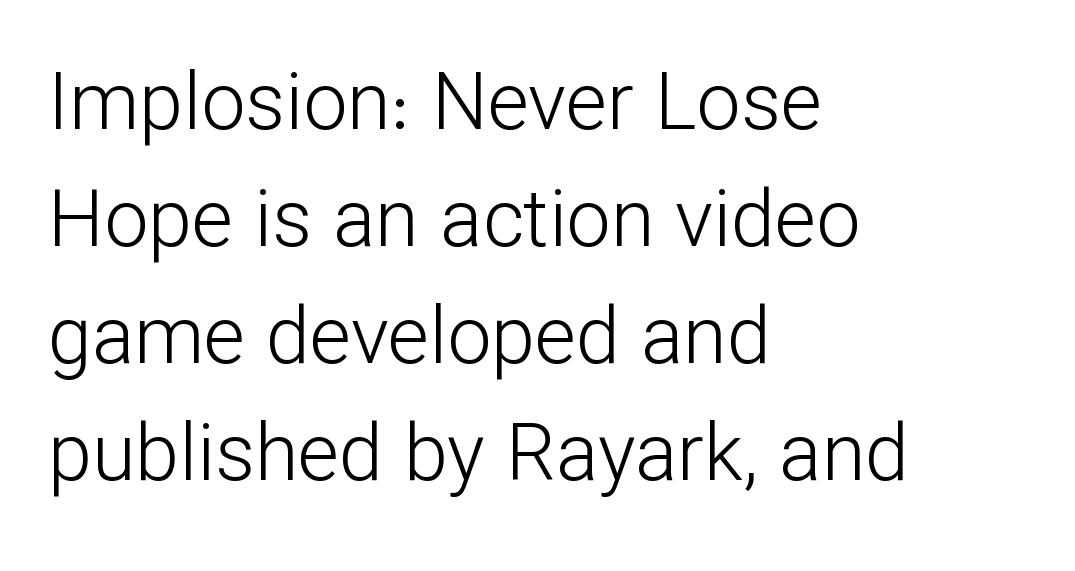
The typeface has the unassuming heft of standard copy or less. Think of a printed novel: that variable character pitch is what you see here. Vertical spacing — default. Look at the tracking — it's just the regular setting, nothing added. If you drew a ruler down the left edge, every line would touch it.
